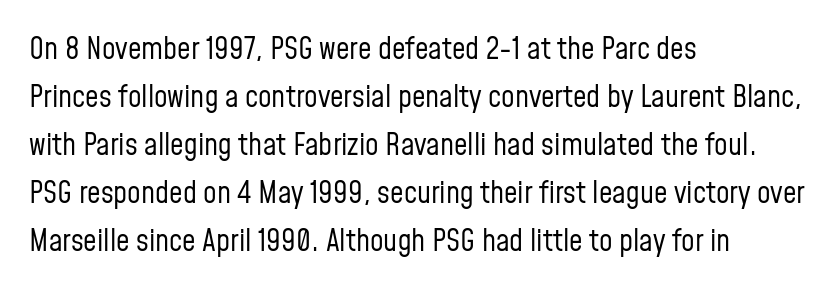
Words appear dense and cohesive because spacing is normal. A typesetter would call this proportional, since set widths differ per character. Ink coverage per letter is moderate at most. Classification — sans serif. The typography opts for an upright posture over an oblique one.
